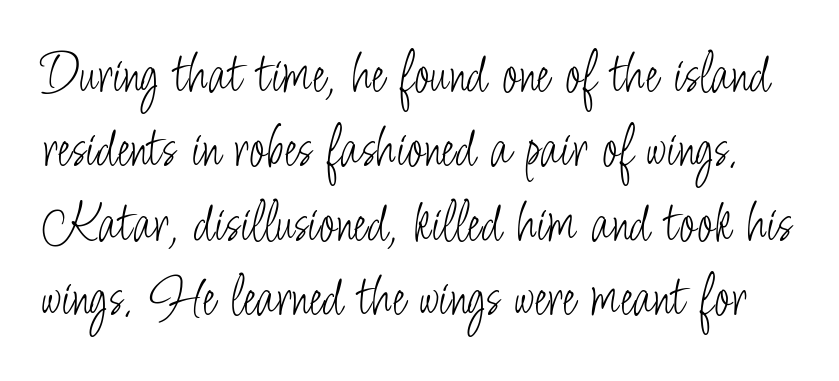
How are the letters spaced? Ordinarily, with no added tracking. Observe the absence of serifs on each vertical stroke in this sample. Think of a printed novel: that variable character pitch is what you see here. The foot of each line stays bare and open.
